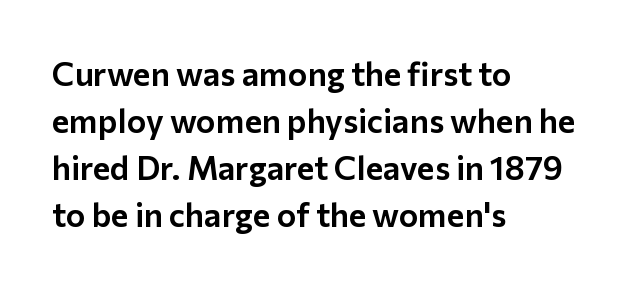
Q: Is the text italic (slanted)? A: No, it is upright.
Q: Is the typeface a serif or a sans-serif typeface? A: Sans-serif.
Q: Is the text underlined? A: No.
Q: How is the paragraph aligned? A: Left-aligned.
Q: Is the spacing between letters normal or unusually wide? A: Normal.
Q: Is the spacing between lines tight, normal or loose? A: Normal.
Q: Width (condensed, normal, or wide)? A: Normal.
Q: Stroke contrast? A: Low.
Q: x-height? A: Medium.
Q: Monospaced? A: No.
